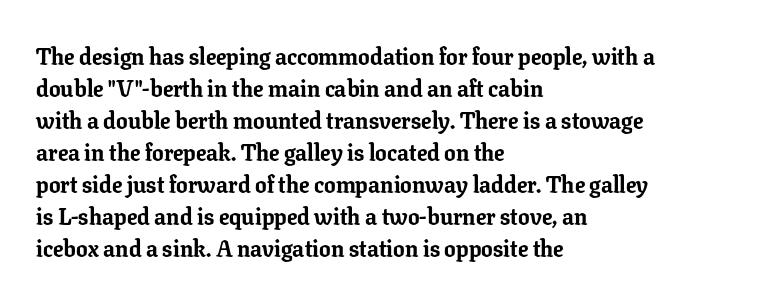
Compared with typical paragraphs, the rows here are spaced about the same. In terms of posture, this sample is upright. You'd pick this weight for a headline — it's a proper bold. Typeset ragged right — the left edge is the straight one.
